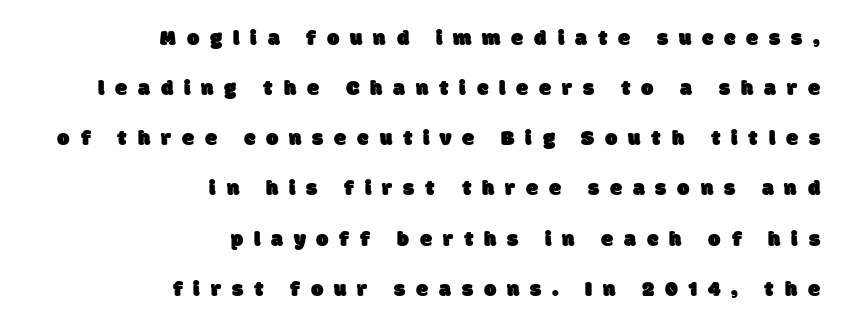
The image shows 22 px text type; set right-aligned, loose line spacing (2.28x), unusually wide letter spacing (+0.49 em), not underlined.
